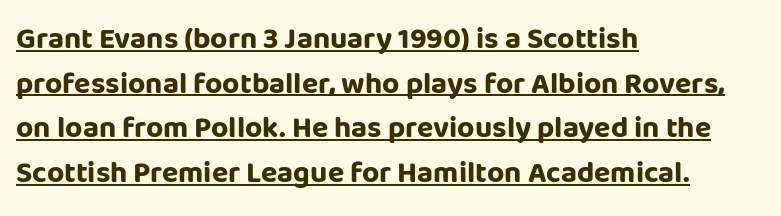
Every row of glyphs begins at an identical x-position on the left. The rendering keeps characters at their native spacing. Heavy, bold letterforms. Horizontal bands of white between lines are of average thickness. You could not count columns in this text — the font is proportionally spaced. Is there an underline? Yes — a line sits under the letters.
